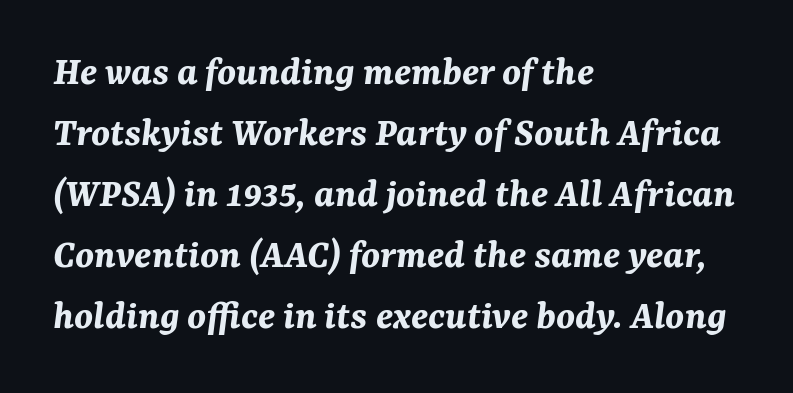
{"italic": "yes", "lean": "right", "slant_degrees": 7, "bold": "yes", "weight": "bold", "width": "normal", "stroke_contrast": "medium", "x_height": "medium", "monospaced": "no", "underline": "no", "align": "left", "line_spacing": "normal", "line_spacing_ratio": 1.45, "letter_spacing": "normal", "letter_spacing_em": 0.0, "glyph_px": 42}
